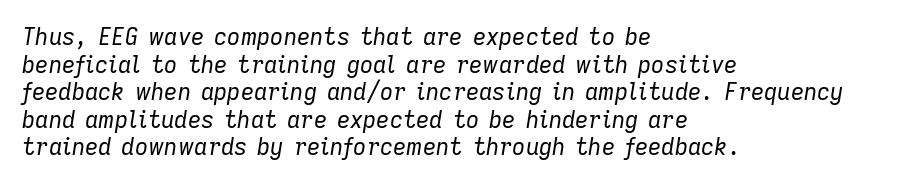
Line starts are locked; line ends wander. Look at the tracking — it's just the regular setting, nothing added. Heaviness? Minimal to ordinary, like unemphasized prose. Beneath every word, the page is bare. This sample uses an oblique cut, with every glyph tilted off the vertical.
